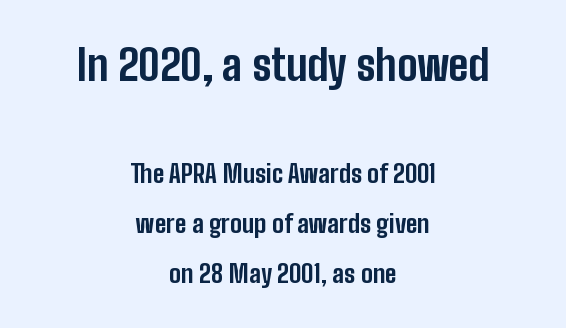
Q: Is the text bold? A: Yes.
Q: Is the text italic (slanted)? A: No, it is upright.
Q: Is the typeface a serif or a sans-serif typeface? A: Sans-serif.
Q: Is the text underlined? A: No.
Q: How is the paragraph aligned? A: Centered.
Q: Is the spacing between letters normal or unusually wide? A: Normal.
Q: Is the spacing between lines tight, normal or loose? A: Loose.
Q: Which block of text is set in a larger size, the first (top) or the second (bottom)? A: The first (top) one.
Q: Width (condensed, normal, or wide)? A: Condensed.
Q: Stroke contrast? A: Low.
Q: x-height? A: Medium.
Q: Monospaced? A: No.
